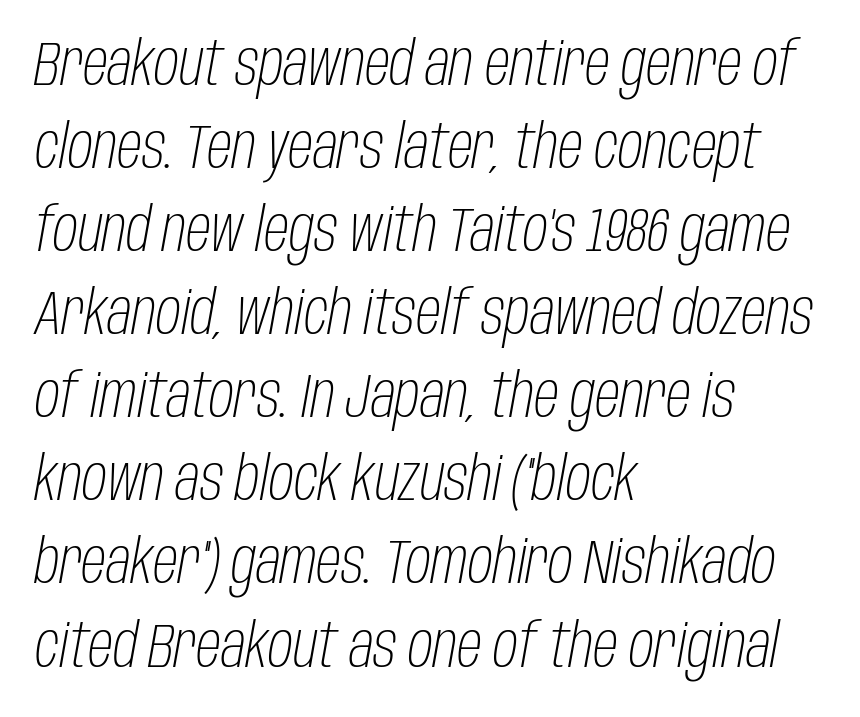
{"italic": "yes", "lean": "right", "slant_degrees": 10, "bold": "no", "weight": "light", "width": "condensed", "stroke_contrast": "low", "x_height": "large", "monospaced": "no", "underline": "no", "align": "left", "line_spacing": "normal", "line_spacing_ratio": 1.34, "letter_spacing": "normal", "letter_spacing_em": 0.0, "glyph_px": 62}
